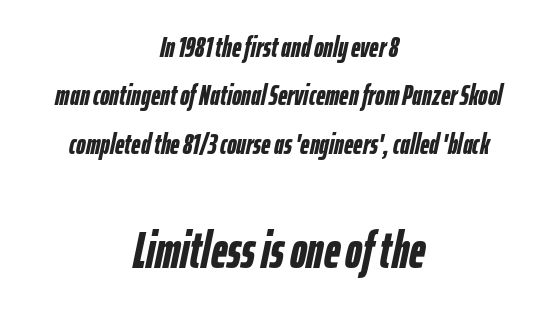
{"italic": "yes", "lean": "right", "slant_degrees": 12, "bold": "yes", "weight": "semibold", "width": "condensed", "stroke_contrast": "low", "x_height": "medium", "monospaced": "no", "underline": "no", "align": "center", "line_spacing": "normal", "line_spacing_ratio": 1.67, "letter_spacing": "normal", "letter_spacing_em": 0.0, "larger_block": "second", "size_ratio": 1.76, "glyph_px": 51}
